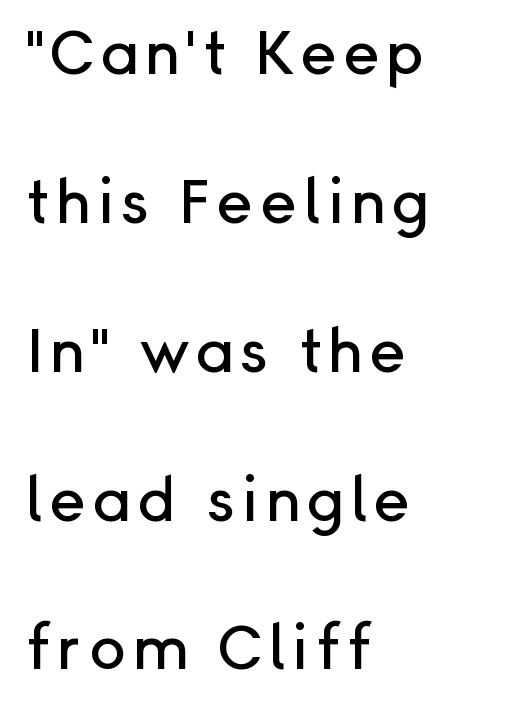
{"serif": "no", "italic": "no", "width": "normal", "stroke_contrast": "low", "x_height": "medium", "monospaced": "no", "underline": "no", "align": "left", "line_spacing": "loose", "line_spacing_ratio": 2.44, "glyph_px": 61}
